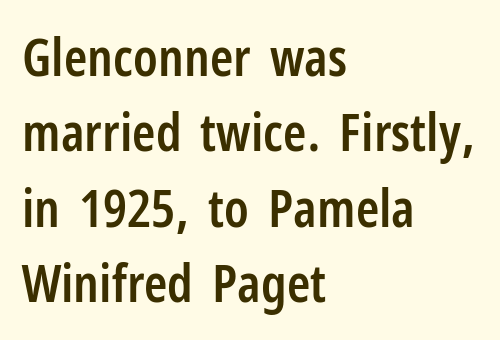
The image shows 53 px semibold, condensed sans-serif type, upright; set left-aligned, normal line spacing (1.42x), normal letter spacing, not underlined; low stroke contrast and a medium x-height.
